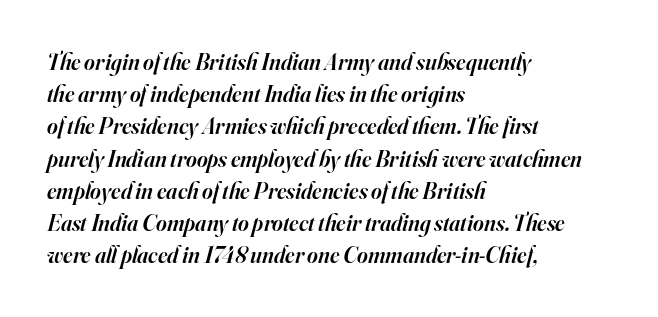
The image shows 23 px text type, italic (leaning right); set left-aligned, normal line spacing (1.4x), normal letter spacing, not underlined.
